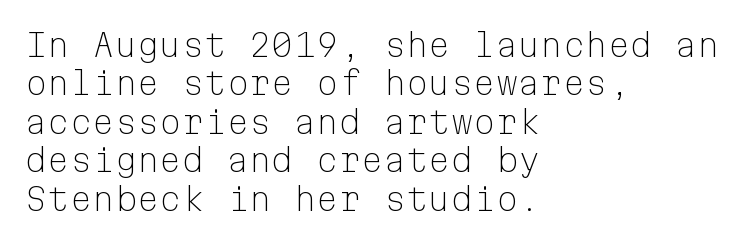
The image shows 32 px light sans-serif type, upright, monospaced; set left-aligned, line spacing 1.2x, normal letter spacing, not underlined; low stroke contrast and a medium x-height.
